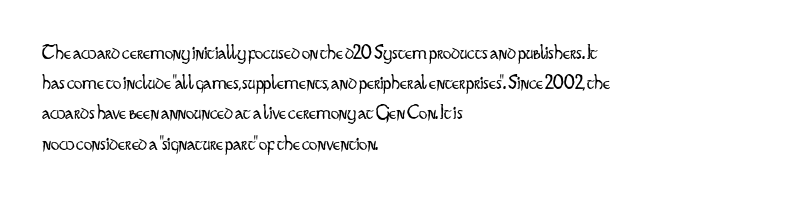
The image shows 21 px text type, upright; set left-aligned, normal line spacing (1.44x), normal letter spacing, not underlined.
